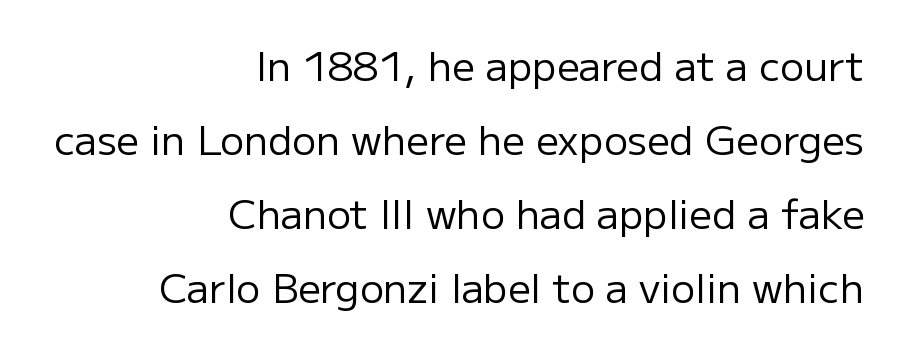
On a weight scale, this lands at 450 or below. A typesetter would call this proportional, since set widths differ per character. There is no visible air inserted between adjacent glyphs. The area under the type is left untouched. Characters remain perfectly vertical along every line.
